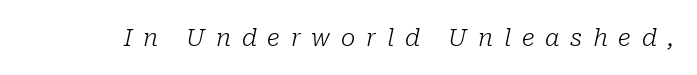
The image shows 24 px text type, italic (leaning right); set unusually wide letter spacing (+0.45 em), not underlined.
